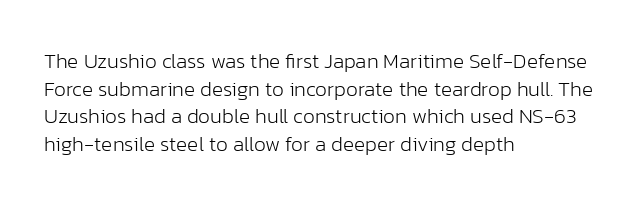
{"italic": "no", "bold": "no", "underline": "no", "align": "left", "line_spacing": "normal", "line_spacing_ratio": 1.32, "letter_spacing": "normal", "letter_spacing_em": 0.0, "glyph_px": 21}
